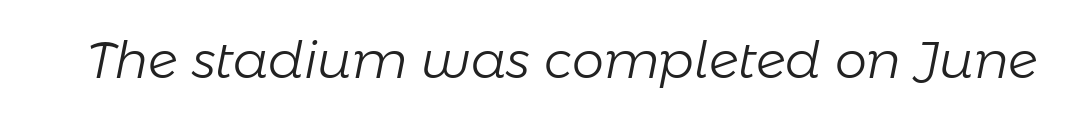
The face looks like a standard text weight, possibly lighter. In terms of posture, this sample is oblique. Honestly, there is no underline to notice here at all. The letterforms sit shoulder to shoulder at normal distance. Do the characters align in a grid? No, the font is proportional.
